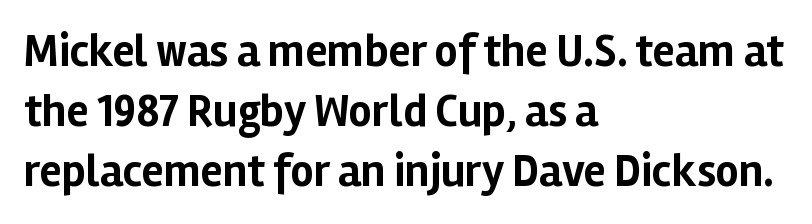
The passage shown is emphatically bold. Tracking value appears to be zero — textbook default spacing. You can tell from the bare stems that sans-serif type was used. This sample has the flowing, uneven cadence of proportional lettering. The specimen omits any rule beneath the text block's lines.
